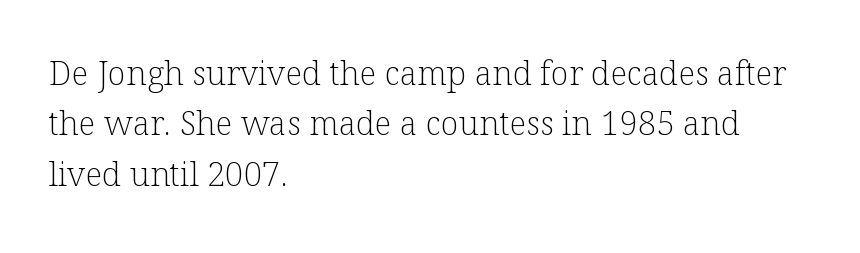
Q: Is the text bold? A: No.
Q: Is the text italic (slanted)? A: No, it is upright.
Q: Is the typeface a serif or a sans-serif typeface? A: Serif.
Q: Is the text underlined? A: No.
Q: How is the paragraph aligned? A: Left-aligned.
Q: Is the spacing between letters normal or unusually wide? A: Normal.
Q: Is the spacing between lines tight, normal or loose? A: Normal.
Q: Width (condensed, normal, or wide)? A: Normal.
Q: Stroke contrast? A: Low.
Q: x-height? A: Medium.
Q: Monospaced? A: No.
